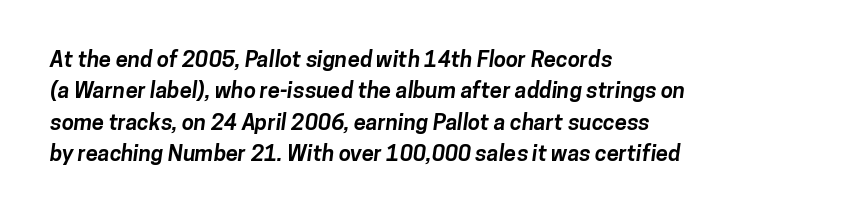
Students, this is bold: see how much ink each stroke carries. A typesetter would call this leading conventional body-copy spacing. A classic flush-left, rag-right setting is used for this passage. Does extra space separate the letters? No, they use regular spacing.
